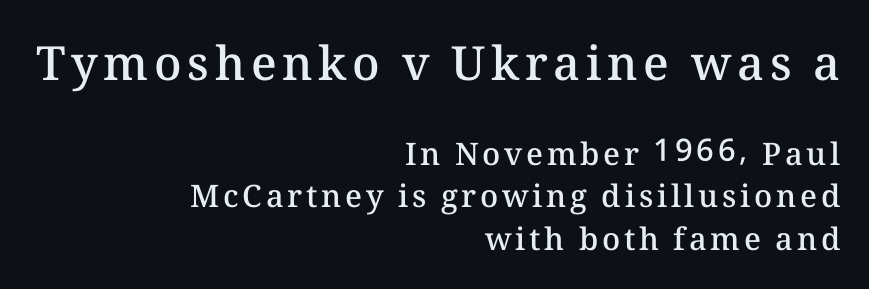
Q: Is the text bold? A: Semi-bold.
Q: Is the text italic (slanted)? A: No, it is upright.
Q: Is the text underlined? A: No.
Q: How is the paragraph aligned? A: Right-aligned.
Q: Is the spacing between lines tight, normal or loose? A: Normal.
Q: Which block of text is set in a larger size, the first (top) or the second (bottom)? A: The first (top) one.
Q: Width (condensed, normal, or wide)? A: Normal.
Q: Stroke contrast? A: Medium.
Q: x-height? A: Medium.
Q: Monospaced? A: No.
